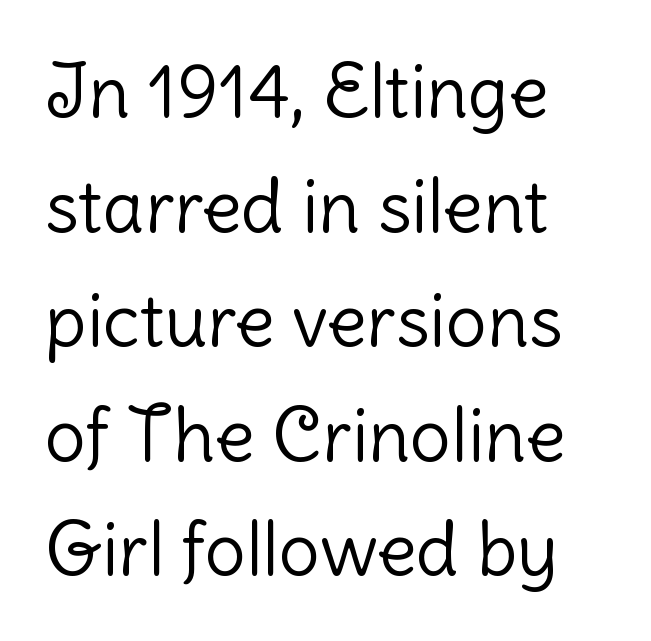
The image shows 73 px light sans-serif type, upright; set left-aligned, normal line spacing (1.57x), normal letter spacing, not underlined; low stroke contrast and a medium x-height.
